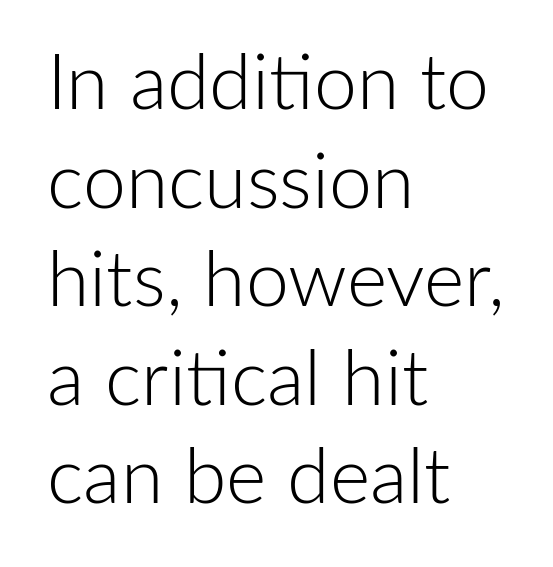
Descenders hang freely into open space. What kind of face is this? One without serifs — a sans. The setting favours the left margin, as ordinary paragraphs usually do. The weight would be labelled regular, book, light, or lighter still.
